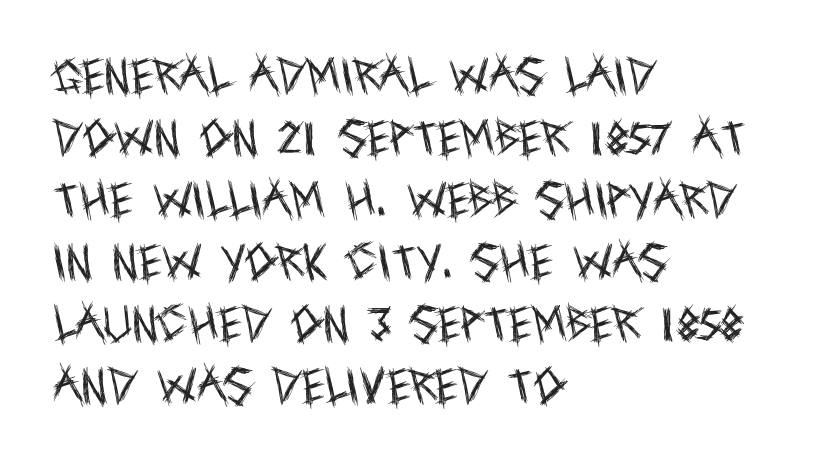
Q: Is the text bold? A: No.
Q: Is the text italic (slanted)? A: No, it is upright.
Q: Is the typeface a serif or a sans-serif typeface? A: Sans-serif.
Q: Is the text underlined? A: No.
Q: How is the paragraph aligned? A: Left-aligned.
Q: Is the spacing between letters normal or unusually wide? A: Normal.
Q: Is the spacing between lines tight, normal or loose? A: Normal.
Q: Width (condensed, normal, or wide)? A: Condensed.
Q: x-height? A: Large.
Q: Monospaced? A: No.
